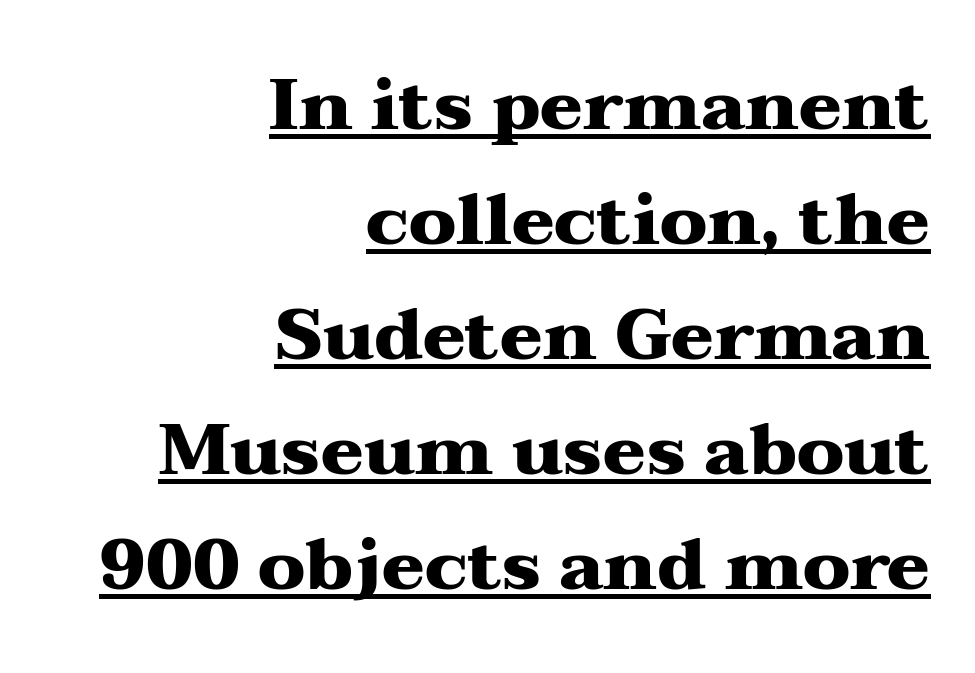
Spacing verdict: proportional, widths tailored to each character. The tracking reads as untouched default to a designer's eye. Its strokes are broad and dark, the hallmark of bold type. Does the lettering tilt? It doesn't — this is upright. If you drew a ruler down the right edge, every line would touch it. Check the space under the baseline: a stroke is drawn there.
